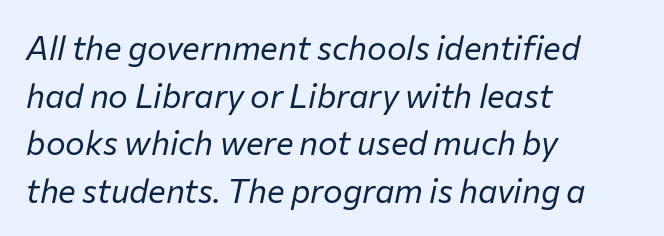
The passage shown is not underscored anywhere. Slanted lettering throughout. No extra tracking has been applied to these lines. Each line starts at the same left margin while the right side varies. Proportional: the letters do not fall into vertical columns. Vertical stems look standard width or narrower in stroke.
